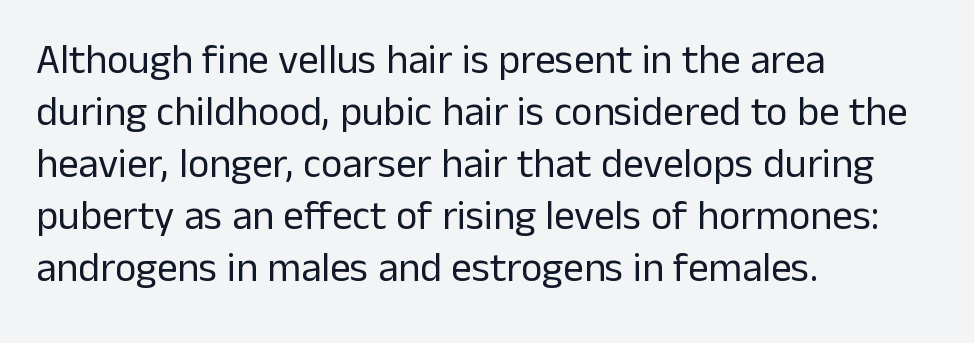
Q: Is the text bold? A: No.
Q: Is the text italic (slanted)? A: No, it is upright.
Q: Is the typeface a serif or a sans-serif typeface? A: Sans-serif.
Q: Is the text underlined? A: No.
Q: How is the paragraph aligned? A: Left-aligned.
Q: Is the spacing between letters normal or unusually wide? A: Normal.
Q: Is the spacing between lines tight, normal or loose? A: Normal.
Q: Width (condensed, normal, or wide)? A: Normal.
Q: Stroke contrast? A: Low.
Q: x-height? A: Medium.
Q: Monospaced? A: No.
